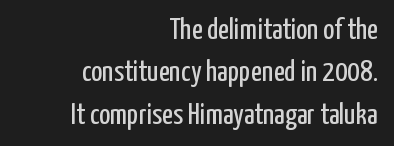
Ascenders rise straight up at ninety degrees. Honestly, the letter spacing is just normal — you wouldn't notice it. The text block is weighted toward the right margin, trailing off unevenly leftward. Vertical spacing — default. Stems and bowls with no extra thickness — not bold. The space beneath each line is pristine and unruled.
